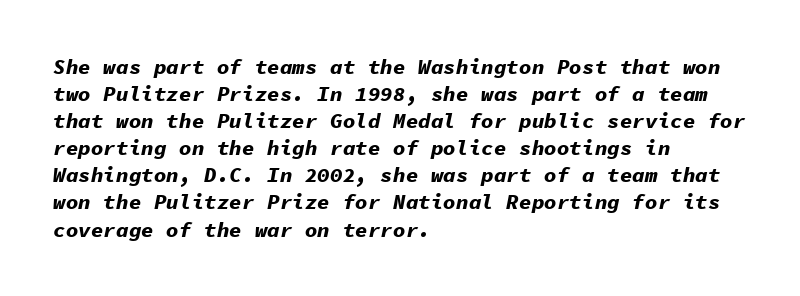
Q: Is the text bold? A: Yes.
Q: Is the text italic (slanted)? A: Yes, it leans right by about 11 degrees.
Q: Is the text underlined? A: No.
Q: How is the paragraph aligned? A: Left-aligned.
Q: Is the spacing between letters normal or unusually wide? A: Normal.
Q: Is the spacing between lines tight, normal or loose? A: Normal.
